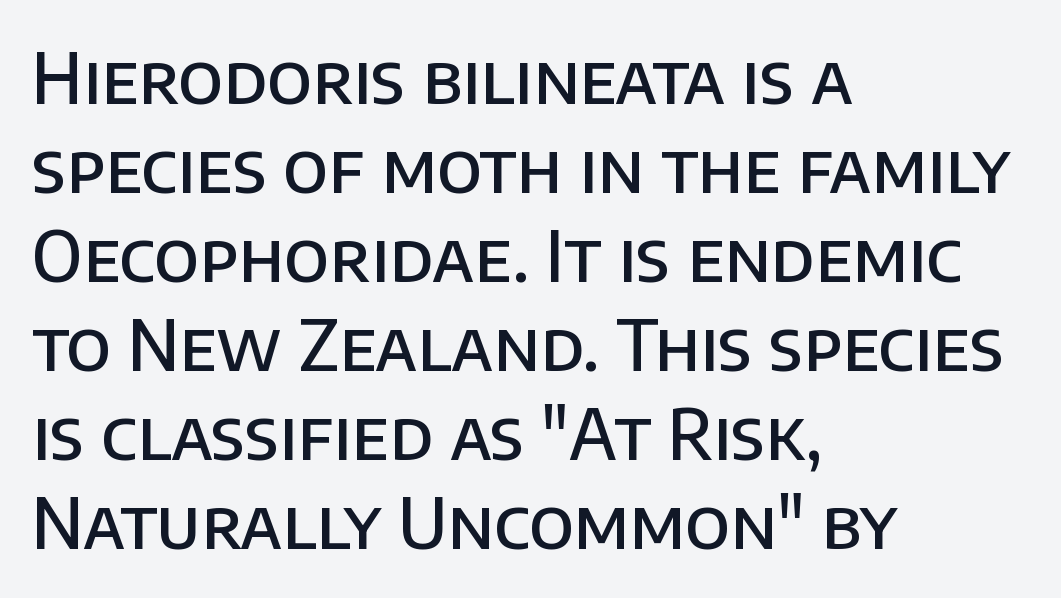
Q: Is the text bold? A: Semi-bold.
Q: Is the text italic (slanted)? A: No, it is upright.
Q: Is the typeface a serif or a sans-serif typeface? A: Sans-serif.
Q: Is the text underlined? A: No.
Q: How is the paragraph aligned? A: Left-aligned.
Q: Is the spacing between letters normal or unusually wide? A: Normal.
Q: Is the spacing between lines tight, normal or loose? A: Normal.
Q: Width (condensed, normal, or wide)? A: Normal.
Q: Stroke contrast? A: Low.
Q: x-height? A: Large.
Q: Monospaced? A: No.
